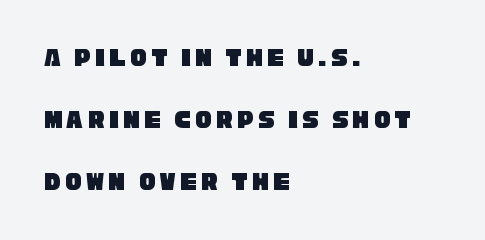
The foot of each line stays bare and open. Widely set lines give the paragraph a tall, airy silhouette. The rag falls on the right side of this text block.
